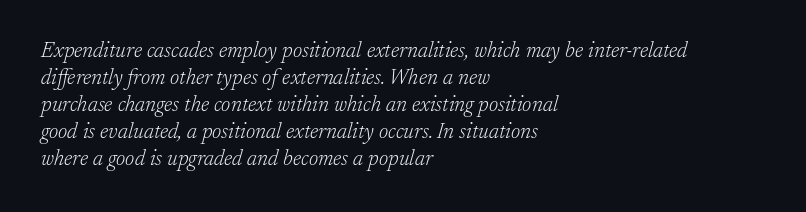
Q: Is the text bold? A: No.
Q: Is the text italic (slanted)? A: Yes, it leans right by about 17 degrees.
Q: Is the text underlined? A: No.
Q: How is the paragraph aligned? A: Left-aligned.
Q: Is the spacing between letters normal or unusually wide? A: Normal.
Q: Is the spacing between lines tight, normal or loose? A: Normal.
